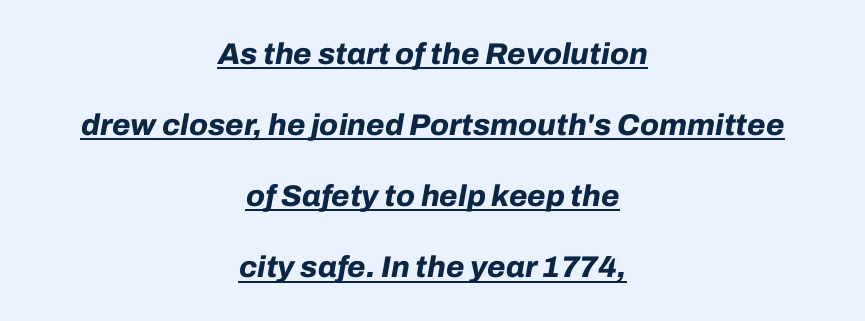
The image shows 30 px bold type, italic (leaning right); set centered, loose line spacing (2.37x), normal letter spacing, underlined; low stroke contrast and a medium x-height.
